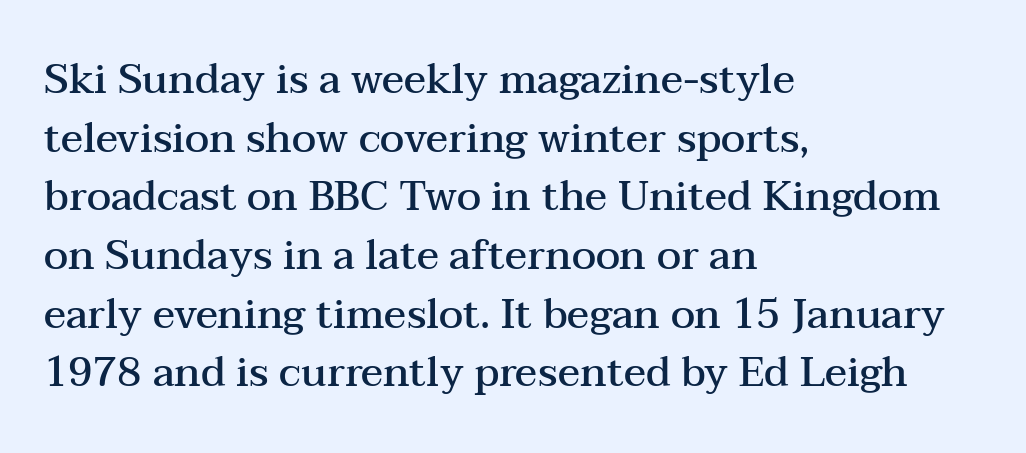
{"serif": "yes", "italic": "no", "bold": "semi", "weight": "semibold", "width": "wide", "stroke_contrast": "medium", "x_height": "medium", "monospaced": "no", "underline": "no", "align": "left", "line_spacing": "normal", "line_spacing_ratio": 1.43, "letter_spacing": "normal", "letter_spacing_em": 0.0, "glyph_px": 41}
